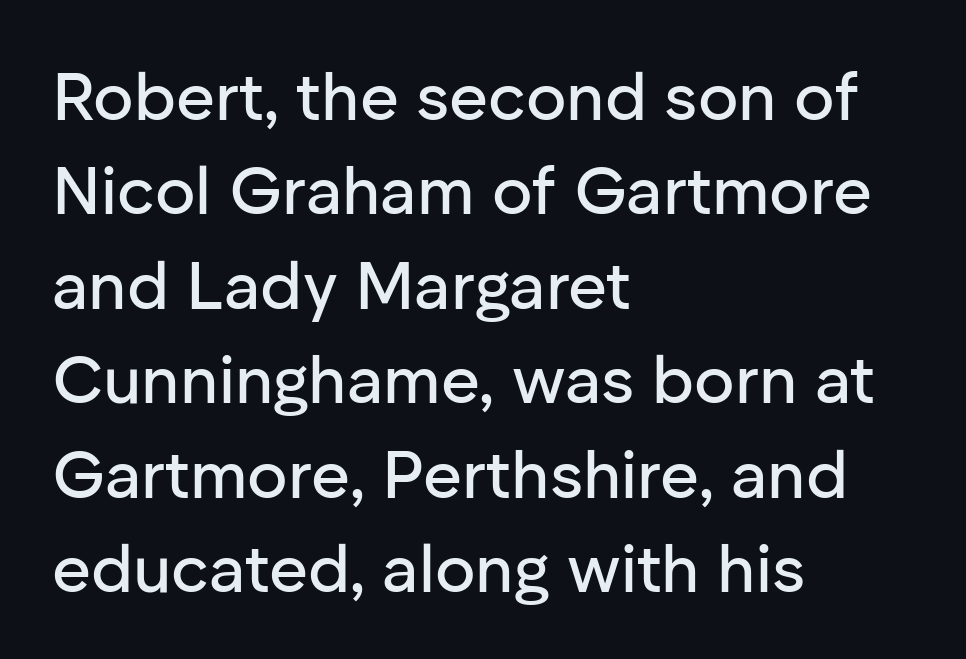
The image shows 67 px sans-serif type, upright; set left-aligned, normal line spacing (1.41x), normal letter spacing, not underlined; low stroke contrast and a medium x-height.
